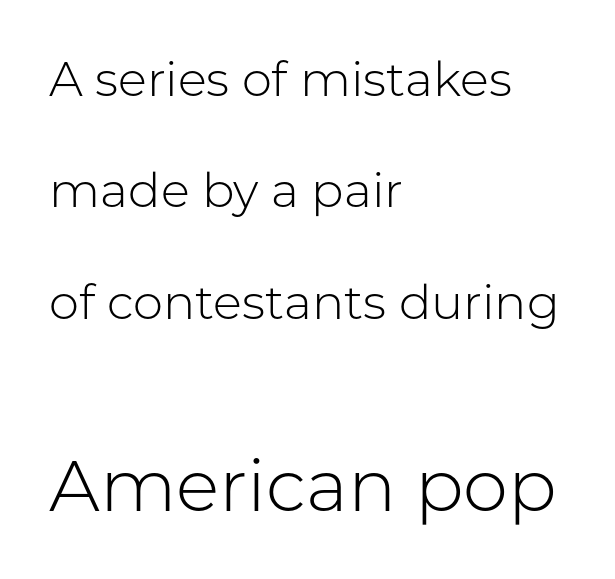
The image shows 72 px light sans-serif type, upright; set left-aligned, loose line spacing (2.32x), normal letter spacing, not underlined; the second (bottom) block is 1.5x larger; low stroke contrast and a medium x-height.
